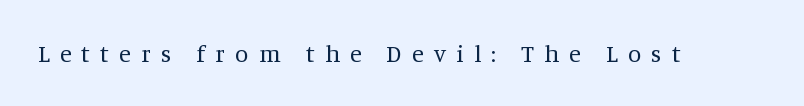
The typesetting does not lean heavy: it is not bold. A typesetter would mark this as roman, not italic. Beneath every word, the page is bare. Letter spacing: wide.
